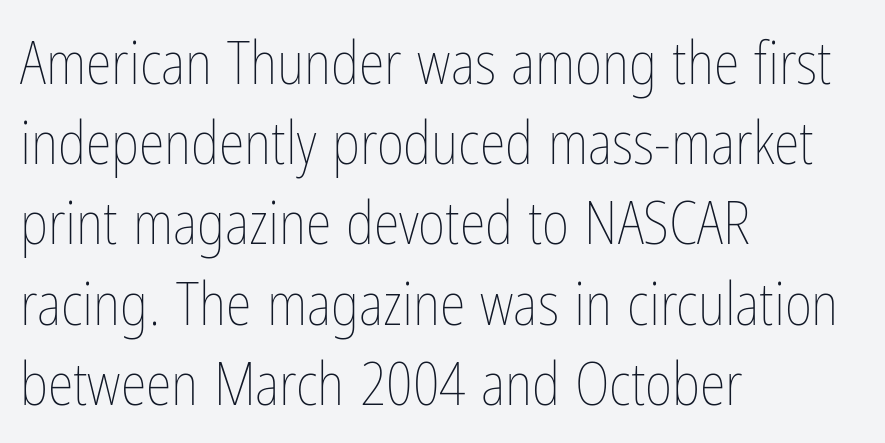
Q: Is the text bold? A: No.
Q: Is the text italic (slanted)? A: No, it is upright.
Q: Is the text underlined? A: No.
Q: How is the paragraph aligned? A: Left-aligned.
Q: Is the spacing between letters normal or unusually wide? A: Normal.
Q: Is the spacing between lines tight, normal or loose? A: Normal.
Q: Width (condensed, normal, or wide)? A: Condensed.
Q: Stroke contrast? A: Low.
Q: x-height? A: Medium.
Q: Monospaced? A: No.
